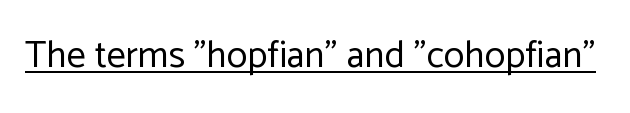
{"serif": "no", "italic": "no", "bold": "no", "weight": "regular", "width": "normal", "stroke_contrast": "low", "x_height": "medium", "monospaced": "no", "underline": "yes", "letter_spacing": "normal", "letter_spacing_em": 0.0, "glyph_px": 38}
